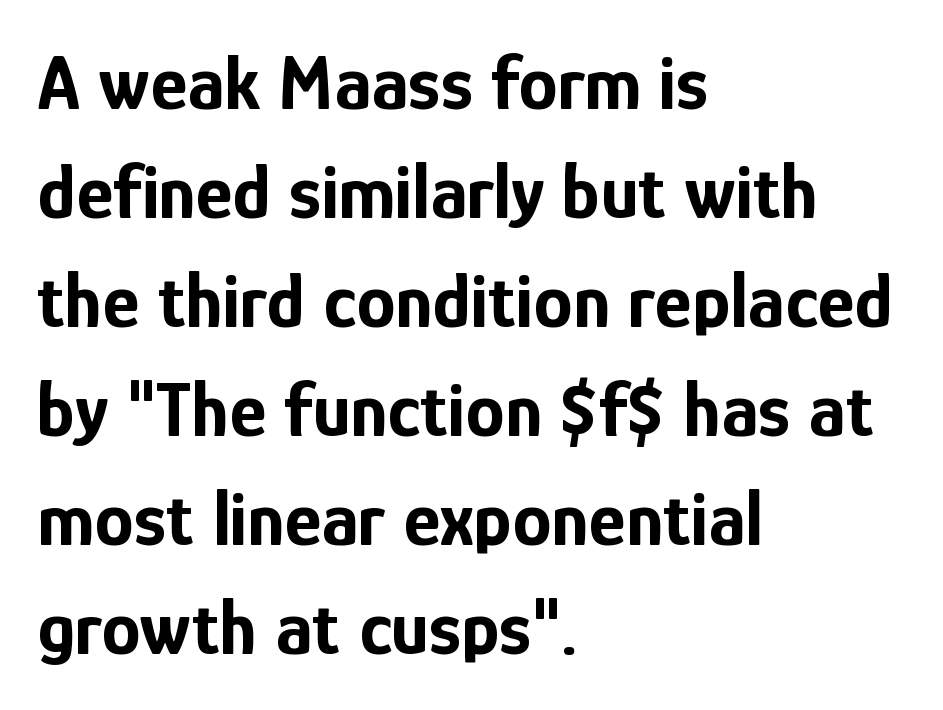
Compared with a centered layout, this one pins lines to the left instead. The string is rendered with underlining switched off. In terms of posture, this sample is upright. The face used here is proportionally spaced, like ordinary book or web type. Emphasis by weight is at full strength: bold. These lines sit exactly where default settings would place them.
